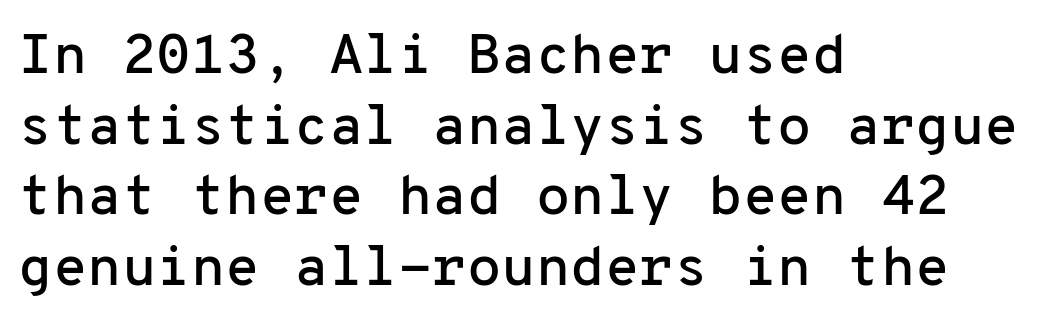
Q: Is the text italic (slanted)? A: No, it is upright.
Q: Is the typeface a serif or a sans-serif typeface? A: Sans-serif.
Q: Is the text underlined? A: No.
Q: How is the paragraph aligned? A: Left-aligned.
Q: Is the spacing between letters normal or unusually wide? A: Normal.
Q: Is the spacing between lines tight, normal or loose? A: Normal.
Q: Width (condensed, normal, or wide)? A: Normal.
Q: Stroke contrast? A: Low.
Q: x-height? A: Medium.
Q: Monospaced? A: Yes.
